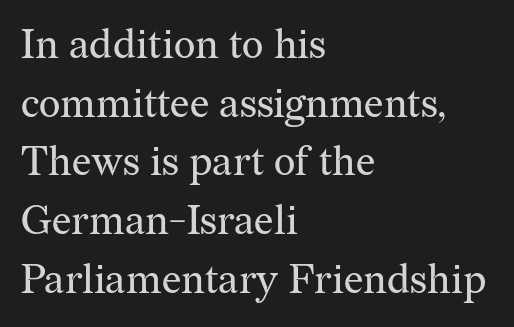
Is the block centered? No — it sits flush against the left margin. The leading is moderate, giving the passage an even texture. Every character sits straight up, as roman type does. This rendering leaves character spacing at its baseline value. Each letter keeps its own natural width here, so spacing adapts to shape.
